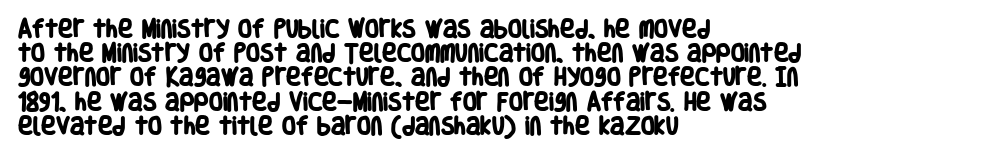
The image shows 20 px bold type; set left-aligned, line spacing 1.21x, normal letter spacing, not underlined.
